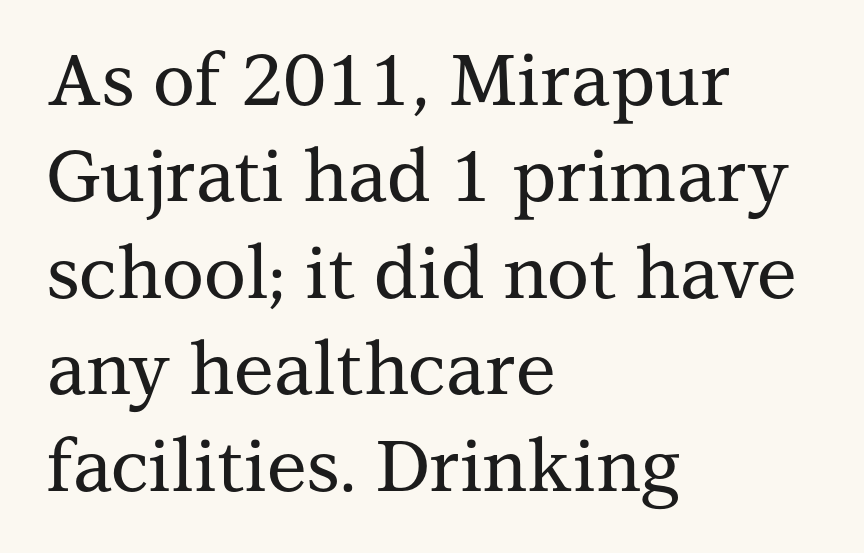
Q: Is the text italic (slanted)? A: No, it is upright.
Q: Is the typeface a serif or a sans-serif typeface? A: Serif.
Q: Is the text underlined? A: No.
Q: How is the paragraph aligned? A: Left-aligned.
Q: Is the spacing between letters normal or unusually wide? A: Normal.
Q: Is the spacing between lines tight, normal or loose? A: Normal.
Q: Width (condensed, normal, or wide)? A: Normal.
Q: Stroke contrast? A: Medium.
Q: x-height? A: Medium.
Q: Monospaced? A: No.
